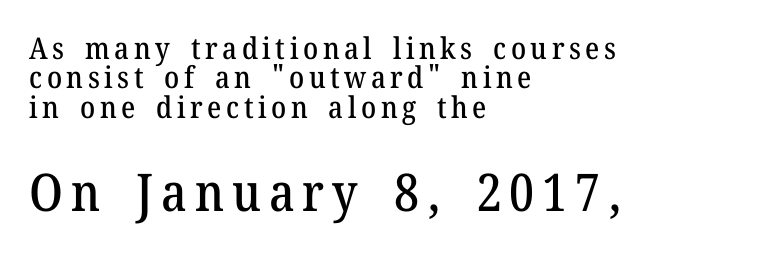
The image shows 52 px serif type, upright; set left-aligned, tight line spacing (0.98x), not underlined; the second (bottom) block is 1.73x larger; medium stroke contrast and a medium x-height.
